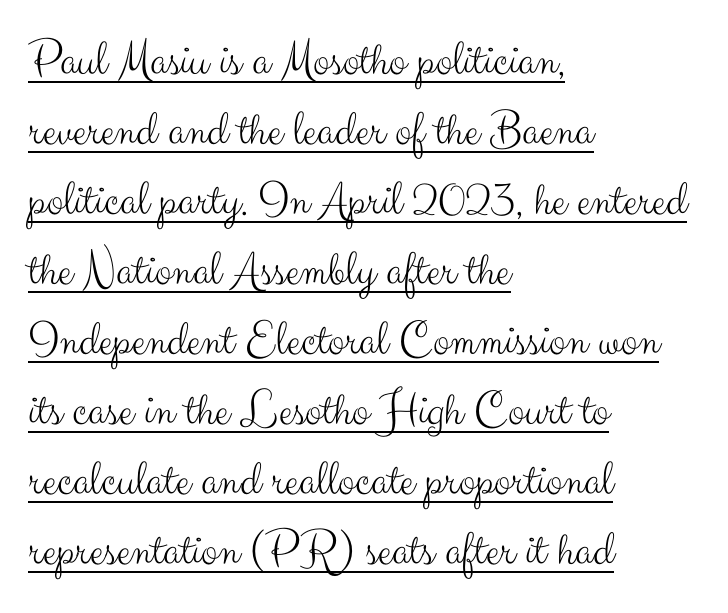
Descenders here cross a horizontal rule under the line. Counters stay open thanks to moderate or lighter strokes. Is this a fixed-width face? No — the glyphs have proportional, varying widths. The text was rendered using a sans face with plain stroke endings. Line spacing here is normal.
